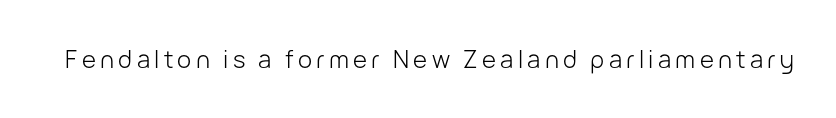
The image shows 24 px text type, upright; set not underlined.
